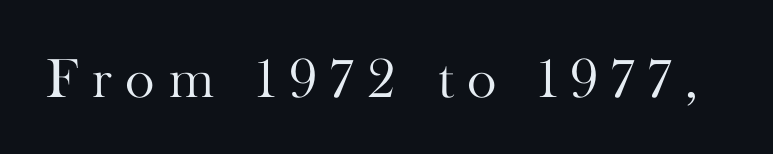
A typesetter would call this proportional, since set widths differ per character. The text was rendered using a seriffed face with decorative stroke endings. Nobody drew a line under any word here. The letters stand upright; this is a roman face. Tracking value appears strongly positive — letters spread wide. Is the stroke heavy? The answer is a plain regular-or-lighter.
